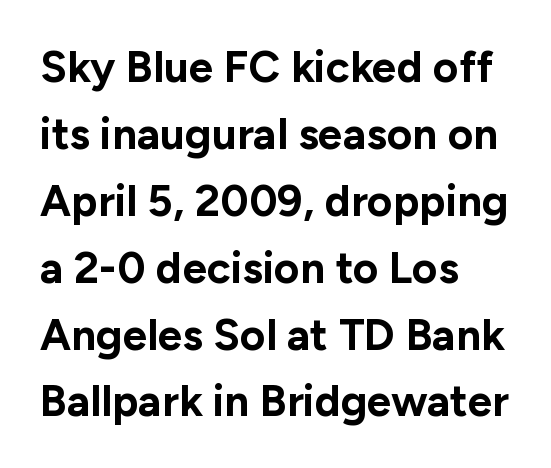
The image shows 44 px bold sans-serif type, upright; set left-aligned, normal line spacing (1.52x), normal letter spacing, not underlined; low stroke contrast and a medium x-height.
